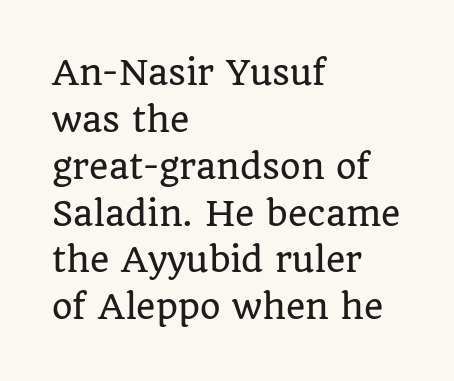
{"serif": "yes", "italic": "no", "width": "normal", "stroke_contrast": "low", "x_height": "large", "monospaced": "no", "underline": "no", "align": "left", "line_spacing": "normal", "line_spacing_ratio": 1.42, "letter_spacing": "normal", "letter_spacing_em": 0.0, "glyph_px": 33}
